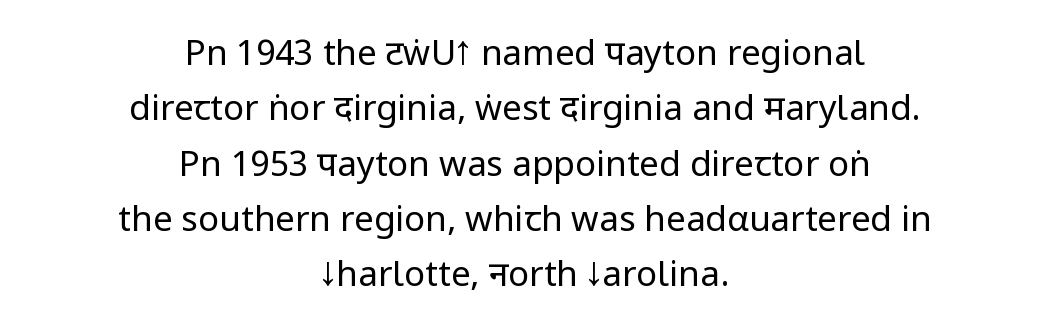
Q: Is the text bold? A: No.
Q: Is the text italic (slanted)? A: No, it is upright.
Q: Is the typeface a serif or a sans-serif typeface? A: Sans-serif.
Q: Is the text underlined? A: No.
Q: How is the paragraph aligned? A: Centered.
Q: Is the spacing between letters normal or unusually wide? A: Normal.
Q: Is the spacing between lines tight, normal or loose? A: Normal.
Q: Width (condensed, normal, or wide)? A: Condensed.
Q: Stroke contrast? A: Low.
Q: x-height? A: Large.
Q: Monospaced? A: No.
